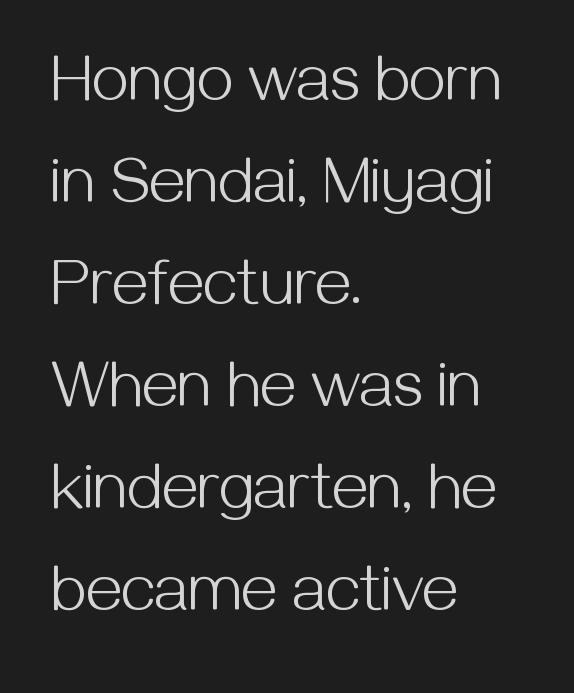
The image shows 65 px light sans-serif type, upright; set left-aligned, normal line spacing (1.57x), normal letter spacing, not underlined; medium stroke contrast and a medium x-height.
